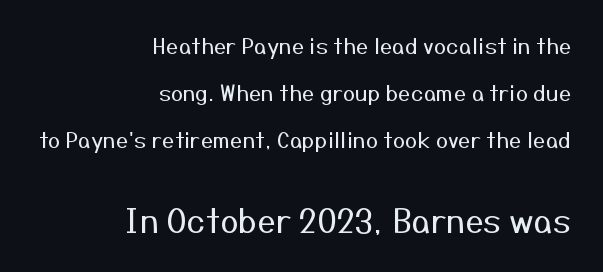
The space beneath each line is pristine and unruled. No chunkiness to these letters — they're not bold. Words appear dense and cohesive because spacing is normal. Size hierarchy here favors the trailing block over the leading one. A flush-right, rag-left setting is used for this passage. These lines were composed using upright roman letters.
